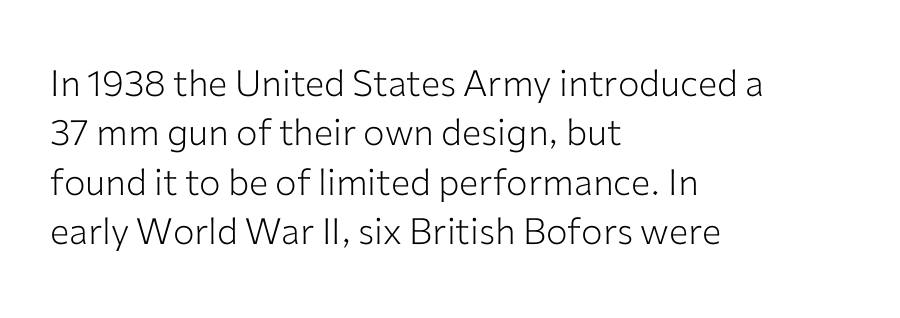
The image shows 36 px light sans-serif type, upright; set left-aligned, normal line spacing (1.37x), normal letter spacing, not underlined; low stroke contrast and a medium x-height.
